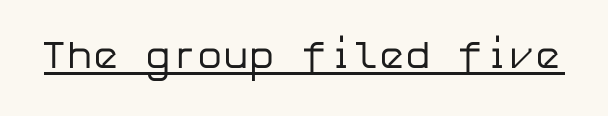
Q: Is the text bold? A: No.
Q: Is the text italic (slanted)? A: No, it is upright.
Q: Is the typeface a serif or a sans-serif typeface? A: Sans-serif.
Q: Is the text underlined? A: Yes.
Q: Is the spacing between letters normal or unusually wide? A: Normal.
Q: Width (condensed, normal, or wide)? A: Normal.
Q: Stroke contrast? A: Low.
Q: x-height? A: Medium.
